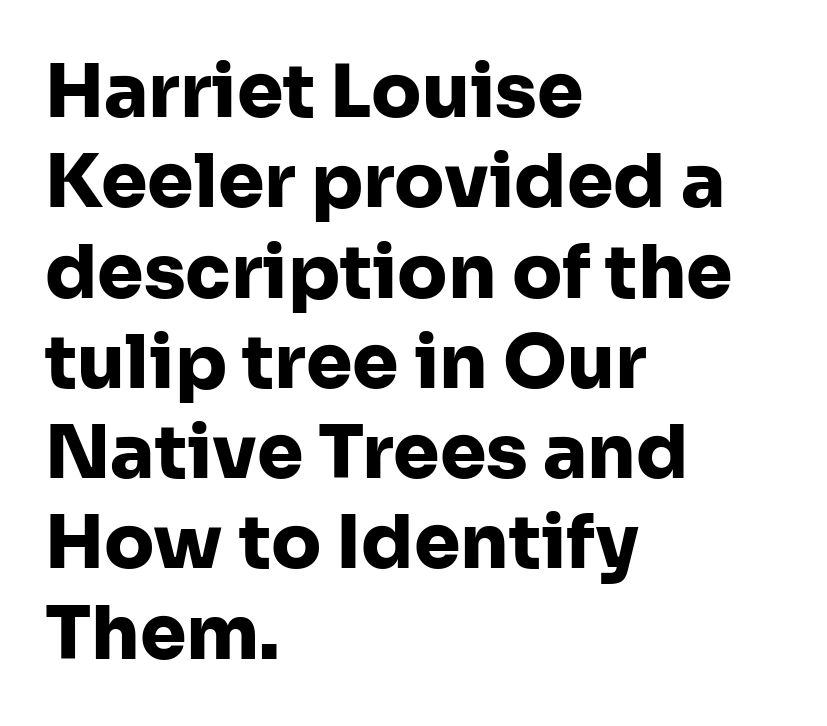
{"serif": "no", "italic": "no", "bold": "yes", "weight": "heavy", "width": "normal", "stroke_contrast": "low", "x_height": "medium", "monospaced": "no", "underline": "no", "align": "left", "line_spacing_ratio": 1.22, "letter_spacing": "normal", "letter_spacing_em": 0.0, "glyph_px": 74}
